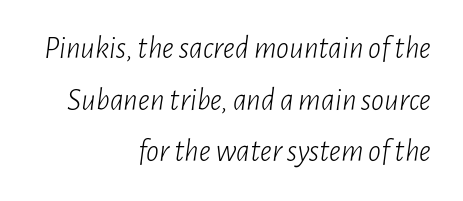
{"italic": "yes", "lean": "right", "slant_degrees": 7, "bold": "no", "weight": "light", "width": "condensed", "stroke_contrast": "low", "x_height": "medium", "monospaced": "no", "underline": "no", "align": "right", "line_spacing": "normal", "line_spacing_ratio": 1.61, "letter_spacing": "normal", "letter_spacing_em": 0.0, "glyph_px": 32}
